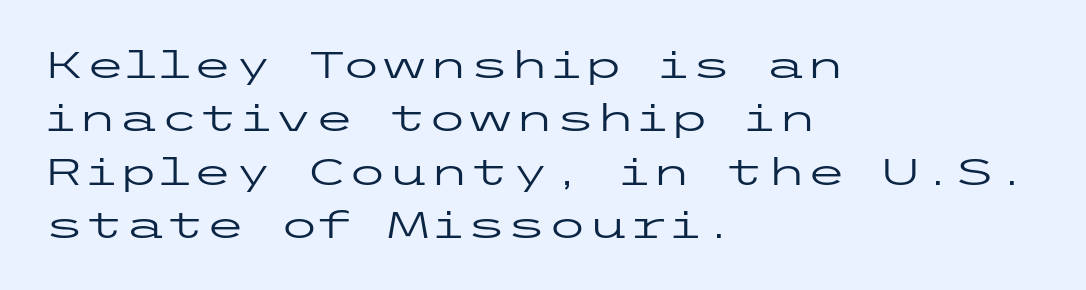
The image shows 37 px regular-weight, wide sans-serif type, upright; set left-aligned, normal line spacing (1.44x), normal letter spacing, not underlined; low stroke contrast and a medium x-height.
